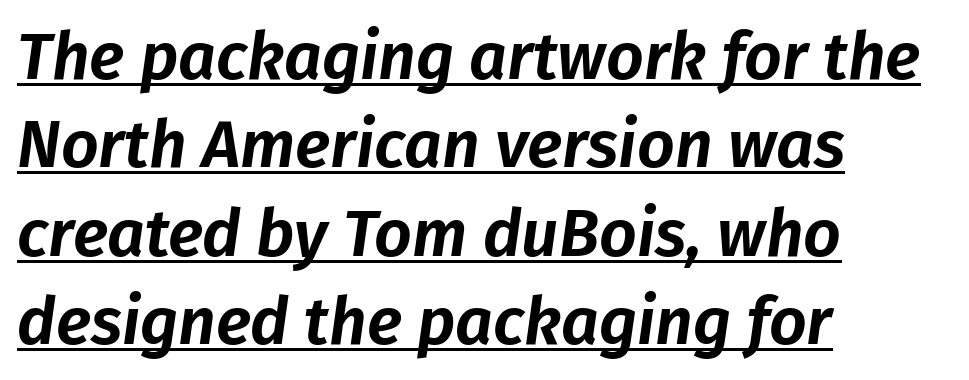
In terms of posture, this sample is oblique. Tracking value appears to be zero — textbook default spacing. Rows of type keep a routine distance in the vertical direction. These lines are rendered in a variable-pitch font. The text block is weighted toward the left margin, trailing off unevenly rightward. Quick note: underline on.
